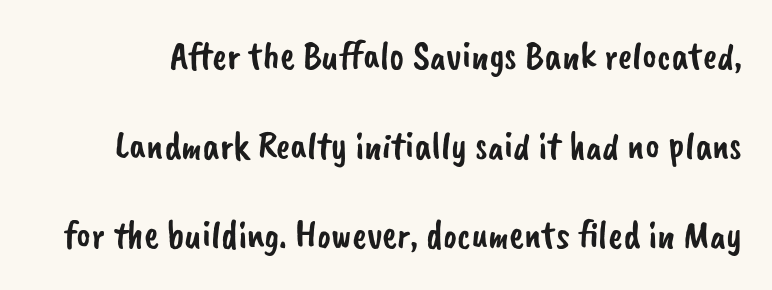
Letterform terminals end flat and unadorned throughout the passage. The face used here is rendered with its standard letterfit. The leading is generous, giving the passage an open texture. Varying glyph widths throughout — classic text-font behaviour. Check under the words: just untouched page.
